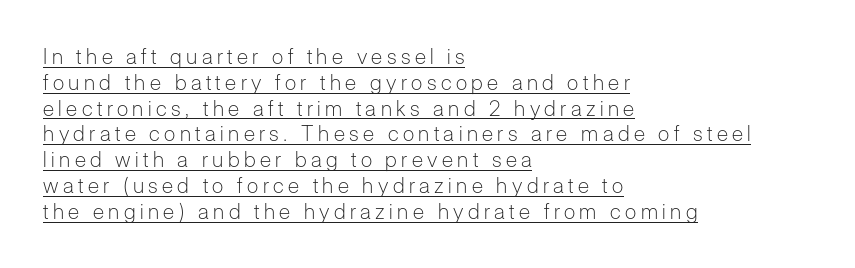
{"italic": "no", "bold": "no", "underline": "yes", "align": "left", "line_spacing_ratio": 1.23, "letter_spacing": "wide", "letter_spacing_em": 0.21, "glyph_px": 21}
